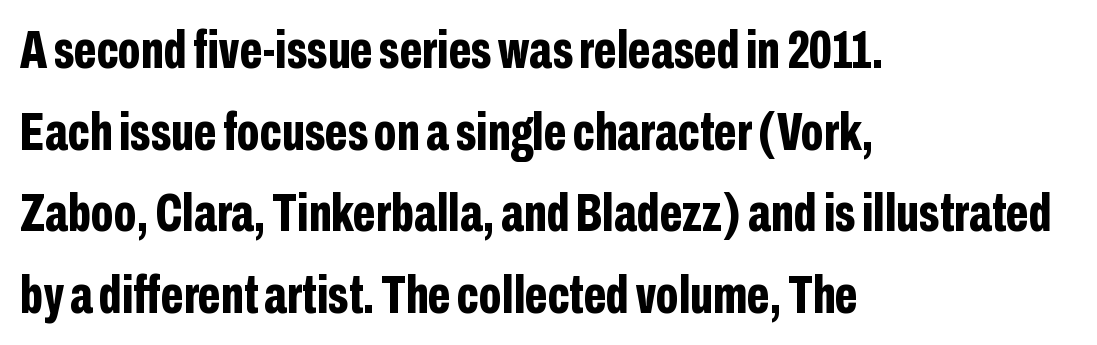
Q: Is the text bold? A: Yes.
Q: Is the text italic (slanted)? A: No, it is upright.
Q: Is the typeface a serif or a sans-serif typeface? A: Sans-serif.
Q: Is the text underlined? A: No.
Q: How is the paragraph aligned? A: Left-aligned.
Q: Is the spacing between letters normal or unusually wide? A: Normal.
Q: Is the spacing between lines tight, normal or loose? A: Normal.
Q: Width (condensed, normal, or wide)? A: Condensed.
Q: Stroke contrast? A: Low.
Q: x-height? A: Medium.
Q: Monospaced? A: No.
